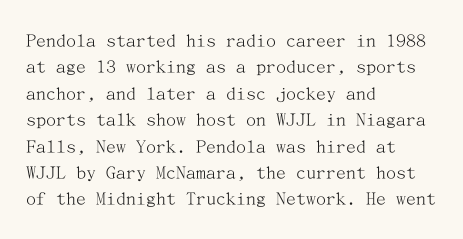
The image shows 20 px text type, upright; set left-aligned, normal line spacing (1.32x), normal letter spacing, not underlined.
